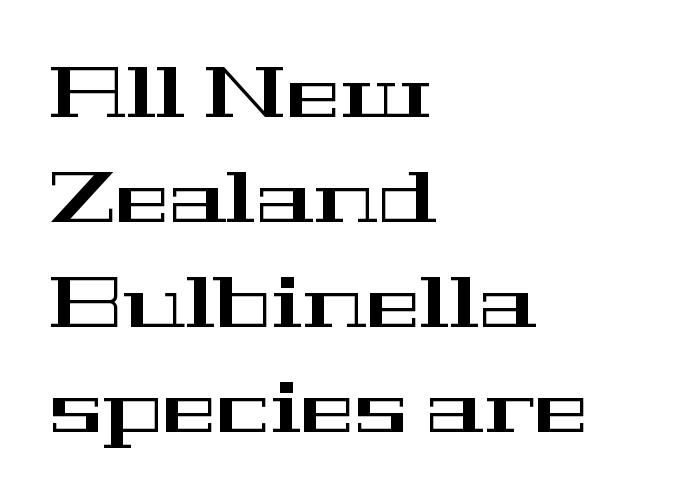
The horizontal fit of the characters is conventional and even. A clean baseline with only descenders dipping below it. Is this a fixed-width face? No — the glyphs have proportional, varying widths. All the whitespace from short lines collects on the right. This block has exactly the height ordinary leading produces.
